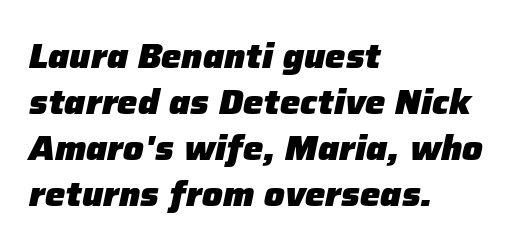
Q: Is the text bold? A: Yes.
Q: Is the text italic (slanted)? A: Yes, it leans right by about 12 degrees.
Q: Is the text underlined? A: No.
Q: How is the paragraph aligned? A: Left-aligned.
Q: Is the spacing between letters normal or unusually wide? A: Normal.
Q: Is the spacing between lines tight, normal or loose? A: Normal.
Q: Width (condensed, normal, or wide)? A: Normal.
Q: Stroke contrast? A: Low.
Q: x-height? A: Medium.
Q: Monospaced? A: No.
